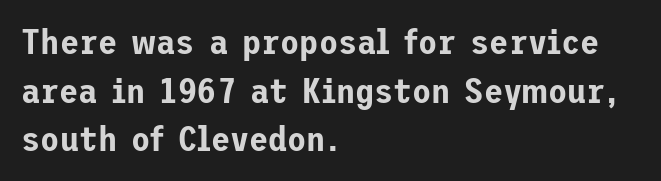
Look at the bottom of the vertical strokes: they stop flat, with no serifs. The rows are spaced the way most documents space them. The type sits square on the baseline with zero lean. Does the copy run flush right? No — it runs flush left. Each word holds together tightly as a unit, with standard inter-letter gaps.
